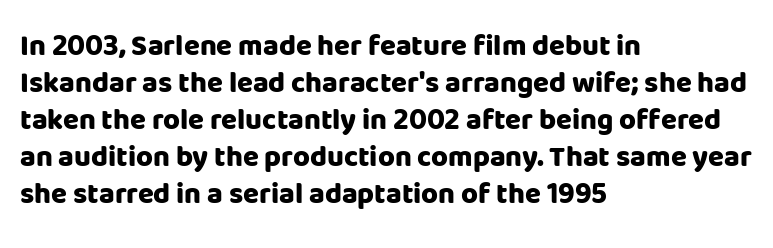
The rows are spaced the way most documents space them. Characters follow at the spacing the type designer built in. Spacing verdict: proportional, widths tailored to each character. Each glyph is drawn with heavy, bold strokes.
